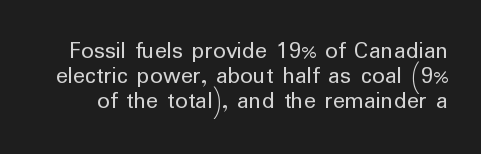
The glyphs are unaccompanied by any horizontal stroke below them. Stem width sits at or under what a default text font uses. Is the letter spacing exaggerated? No — it looks like the ordinary default. The passage shown stacks its lines with hardly any gap. You can tell it's not italic because the verticals are truly vertical.
